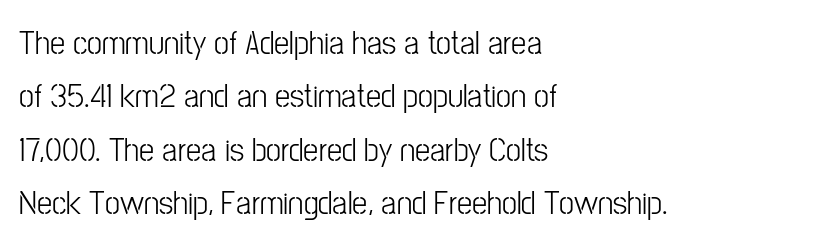
A typesetter would call this proportional, since set widths differ per character. Honestly, the letter spacing is just normal — you wouldn't notice it. Rendered with straight, roman letterforms. Glance below the letters and you will spot only blank space. Every row of glyphs begins at an identical x-position on the left. A sans-serif font was chosen for this passage.
